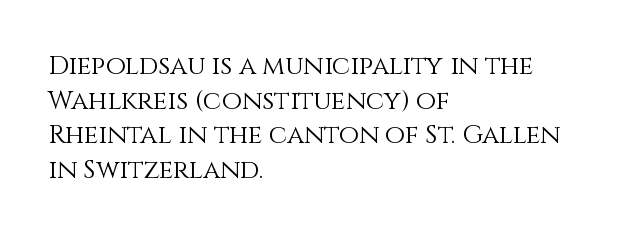
{"italic": "no", "bold": "no", "underline": "no", "align": "left", "line_spacing": "normal", "line_spacing_ratio": 1.33, "letter_spacing": "normal", "letter_spacing_em": 0.0, "glyph_px": 26}
